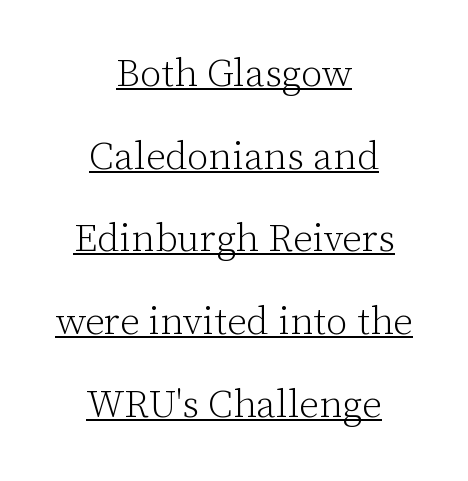
{"serif": "yes", "italic": "no", "bold": "no", "weight": "light", "width": "normal", "stroke_contrast": "low", "x_height": "medium", "monospaced": "no", "underline": "yes", "align": "center", "line_spacing": "loose", "line_spacing_ratio": 2.12, "letter_spacing": "normal", "letter_spacing_em": 0.0, "glyph_px": 39}
